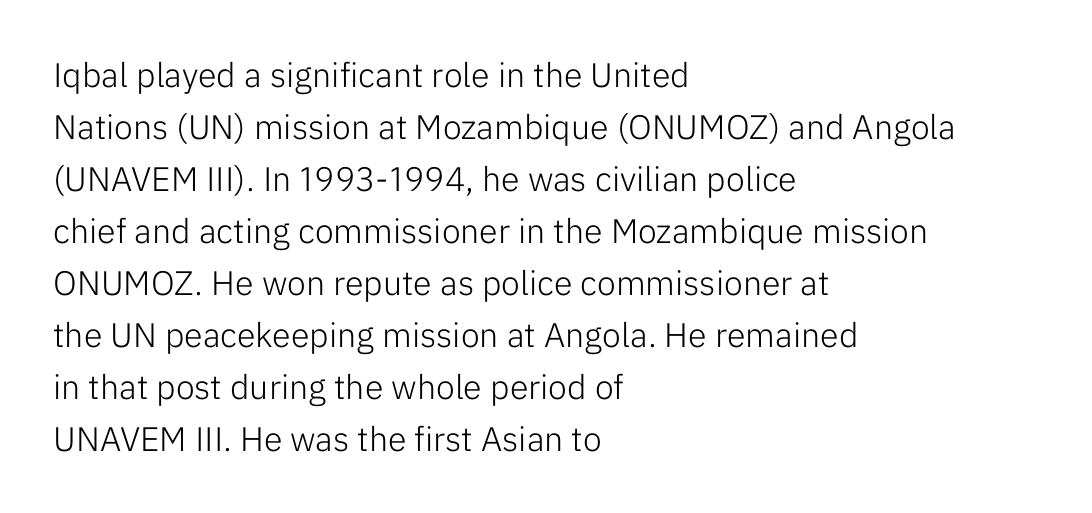
Q: Is the text bold? A: No.
Q: Is the text italic (slanted)? A: No, it is upright.
Q: Is the typeface a serif or a sans-serif typeface? A: Sans-serif.
Q: Is the text underlined? A: No.
Q: How is the paragraph aligned? A: Left-aligned.
Q: Is the spacing between letters normal or unusually wide? A: Normal.
Q: Is the spacing between lines tight, normal or loose? A: Normal.
Q: Width (condensed, normal, or wide)? A: Normal.
Q: Stroke contrast? A: Low.
Q: x-height? A: Medium.
Q: Monospaced? A: No.
